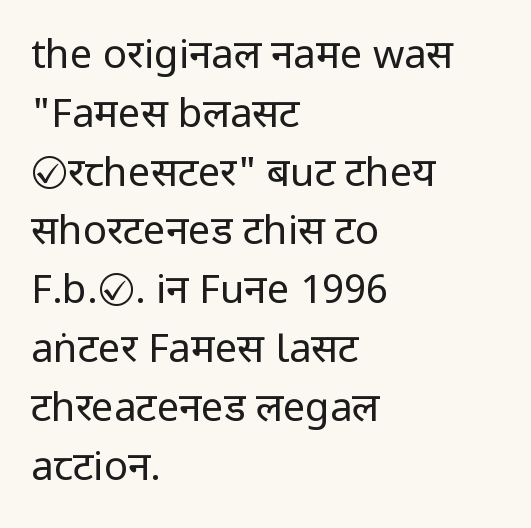
The image shows 40 px regular-weight, condensed sans-serif type, upright; set left-aligned, normal line spacing (1.47x), normal letter spacing, not underlined; low stroke contrast and a large x-height.
